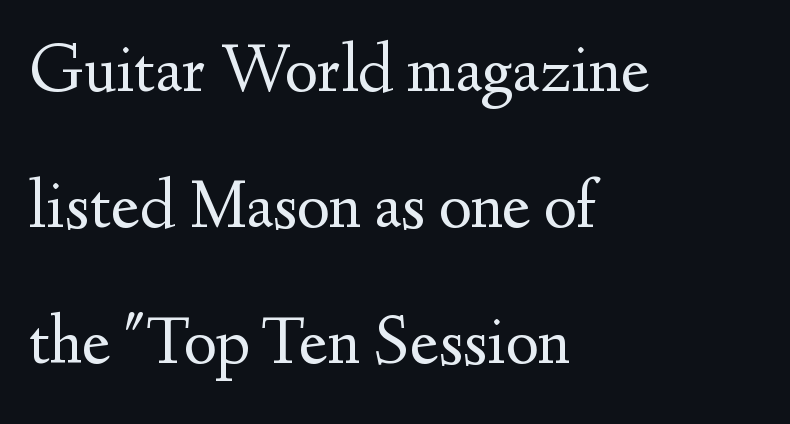
Widely set lines give the paragraph a tall, airy silhouette. These lines stack with their left ends in a neat column. The gap between lines stays unmarked. The letters look calm and open, with moderate or lighter stems.
